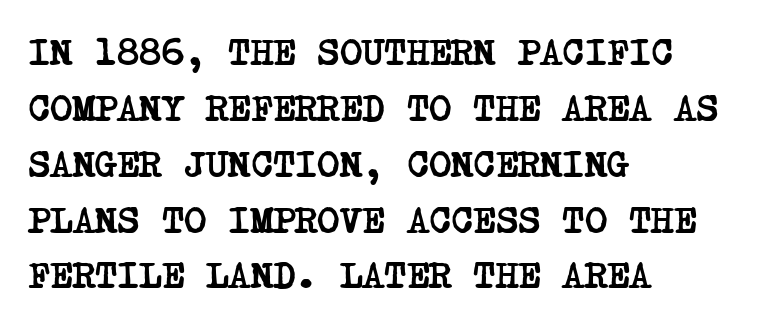
Q: Is the text bold? A: Yes.
Q: Is the typeface a serif or a sans-serif typeface? A: Serif.
Q: Is the text underlined? A: No.
Q: How is the paragraph aligned? A: Left-aligned.
Q: Is the spacing between letters normal or unusually wide? A: Normal.
Q: Is the spacing between lines tight, normal or loose? A: Normal.
Q: Width (condensed, normal, or wide)? A: Condensed.
Q: Stroke contrast? A: Low.
Q: x-height? A: Large.
